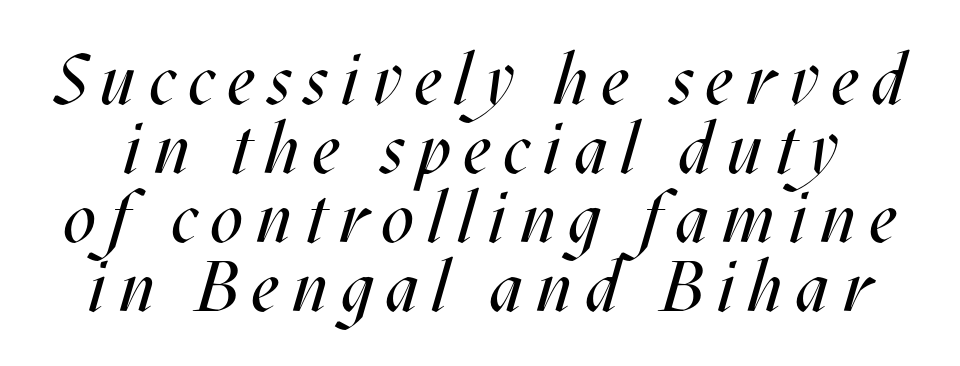
Q: Is the text bold? A: No.
Q: Is the text italic (slanted)? A: Yes, it leans right by about 17 degrees.
Q: Is the text underlined? A: No.
Q: Is the spacing between lines tight, normal or loose? A: Tight.
Q: Width (condensed, normal, or wide)? A: Condensed.
Q: Stroke contrast? A: Medium.
Q: x-height? A: Large.
Q: Monospaced? A: No.
